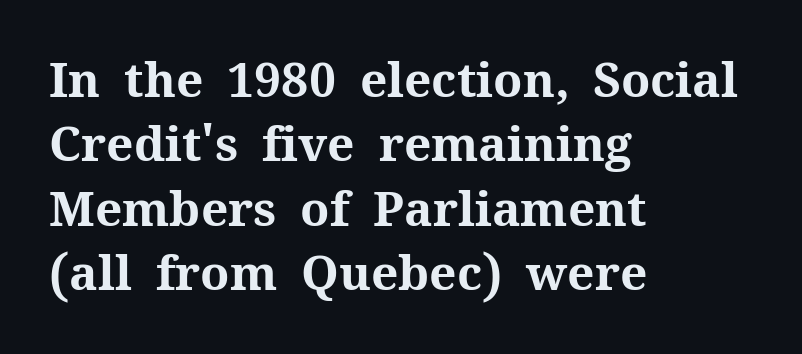
Pretty heavy lettering here — definitely bold. Typographically, this falls in the serif category. Proportional: the letters do not fall into vertical columns. The lettering holds an erect, upright posture throughout. Glyph-to-glyph distance matches everyday printed text. The vertical gap from one line to the next is medium.
